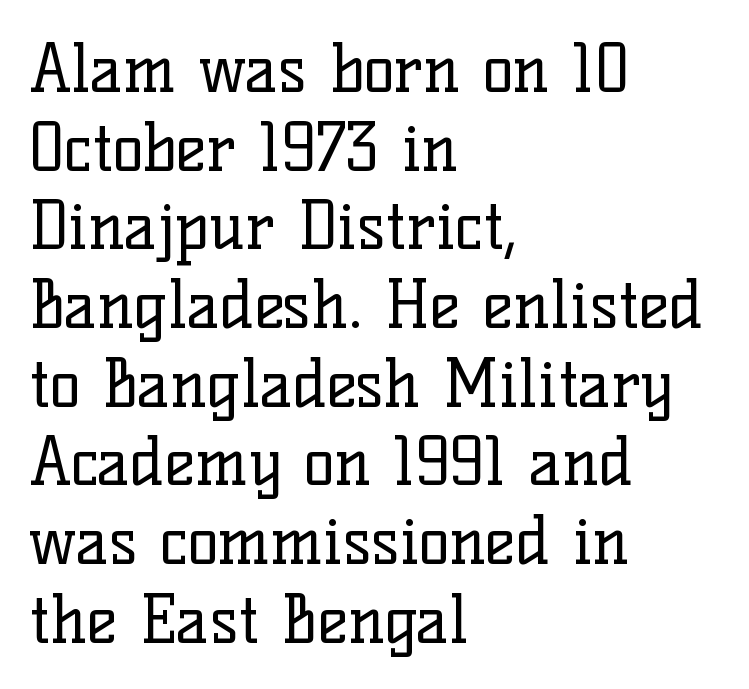
The image shows 65 px regular-weight serif type, upright; set left-aligned, line spacing 1.21x, normal letter spacing, not underlined; low stroke contrast and a medium x-height.
